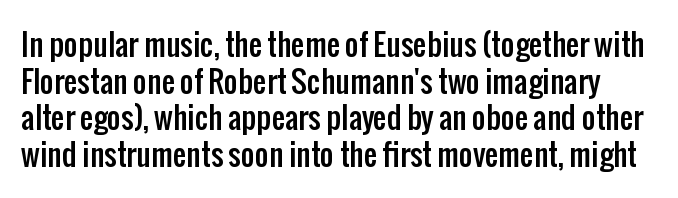
{"serif": "no", "italic": "no", "width": "condensed", "stroke_contrast": "low", "x_height": "medium", "monospaced": "no", "underline": "no", "line_spacing_ratio": 1.22, "letter_spacing": "normal", "letter_spacing_em": 0.0, "glyph_px": 30}
